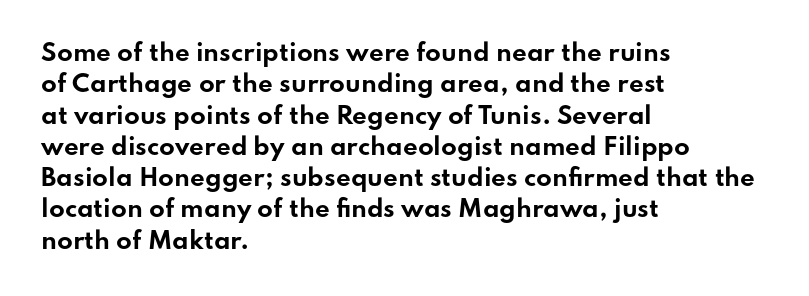
Q: Is the text bold? A: Yes.
Q: Is the text italic (slanted)? A: No, it is upright.
Q: Is the text underlined? A: No.
Q: How is the paragraph aligned? A: Left-aligned.
Q: Is the spacing between letters normal or unusually wide? A: Normal.
Q: Is the spacing between lines tight, normal or loose? A: Normal.
